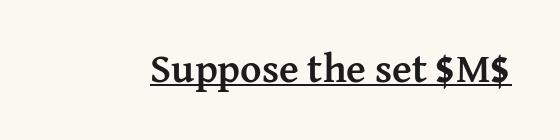
{"serif": "yes", "italic": "no", "bold": "yes", "weight": "semibold", "width": "normal", "stroke_contrast": "medium", "x_height": "medium", "monospaced": "no", "underline": "yes", "letter_spacing": "normal", "letter_spacing_em": 0.0, "glyph_px": 41}
